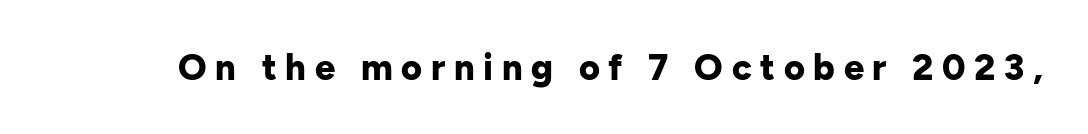
{"serif": "no", "italic": "no", "bold": "yes", "weight": "bold", "width": "normal", "stroke_contrast": "low", "x_height": "medium", "monospaced": "no", "underline": "no", "letter_spacing": "wide", "letter_spacing_em": 0.24, "glyph_px": 36}
